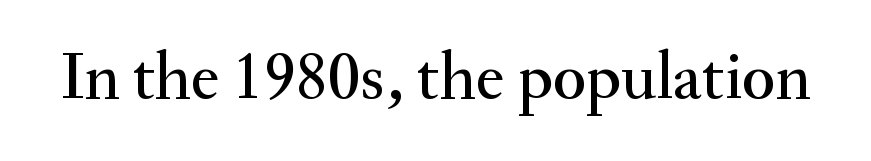
A clean baseline with only descenders dipping below it. Does extra space separate the letters? No, they use regular spacing. Does the lettering tilt? It doesn't — this is upright. The passage shown is typed in a proportional face where columns would drift. Observe the serifs anchoring each vertical stroke in this sample.
